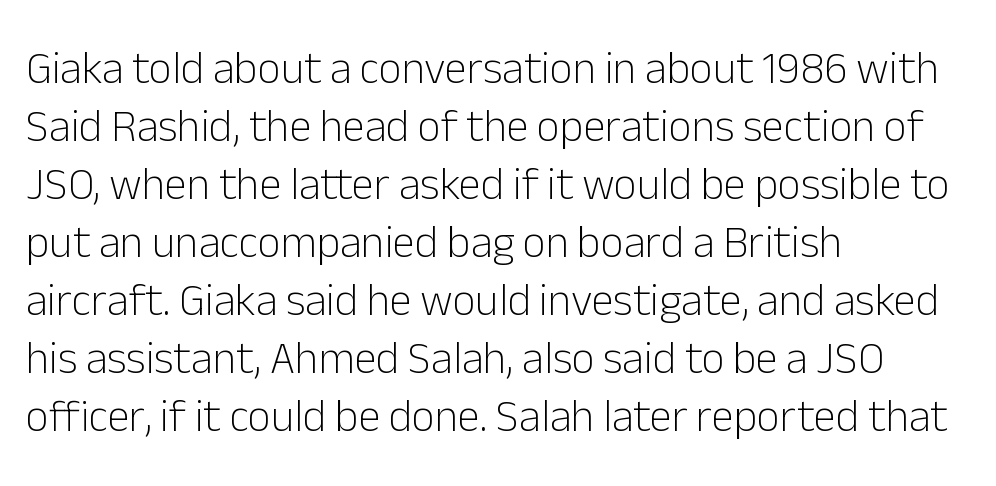
The image shows 45 px light sans-serif type, upright; set left-aligned, normal line spacing (1.29x), normal letter spacing, not underlined; low stroke contrast and a medium x-height.
